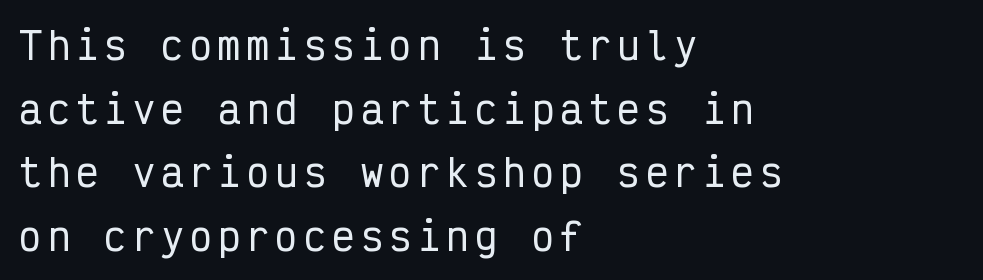
{"serif": "no", "italic": "no", "width": "condensed", "stroke_contrast": "low", "x_height": "medium", "monospaced": "yes", "underline": "no", "align": "left", "line_spacing_ratio": 1.72, "glyph_px": 37}
